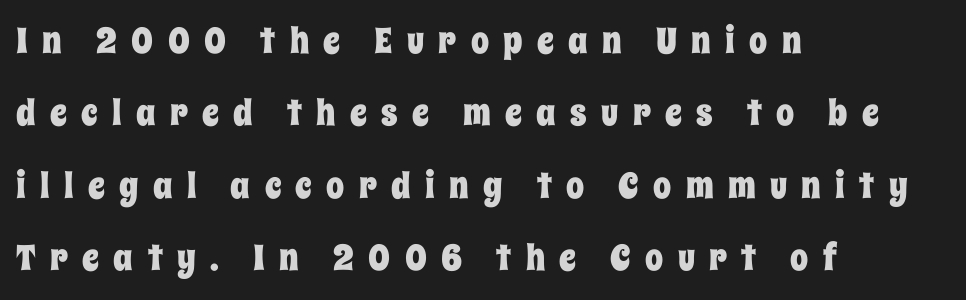
{"italic": "no", "width": "condensed", "stroke_contrast": "low", "x_height": "large", "monospaced": "no", "underline": "no", "align": "left", "line_spacing": "loose", "line_spacing_ratio": 2.01, "letter_spacing": "wide", "letter_spacing_em": 0.4, "glyph_px": 36}
